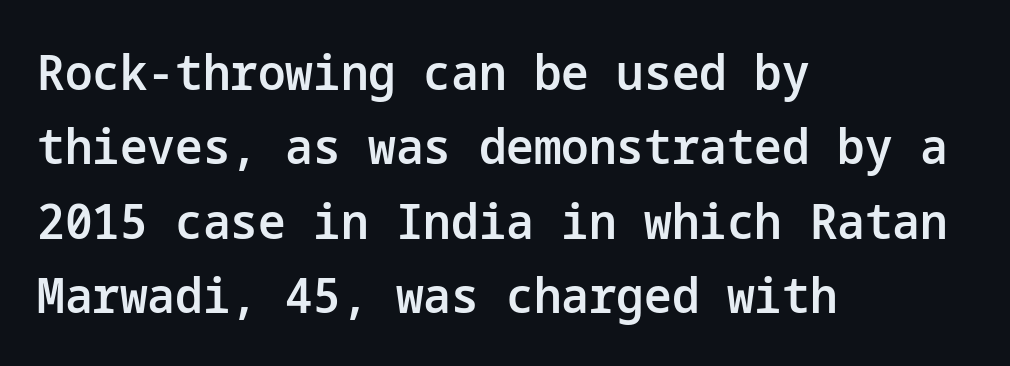
The image shows 49 px semibold sans-serif type, upright; set left-aligned, normal line spacing (1.52x), normal letter spacing, not underlined; low stroke contrast and a medium x-height.
